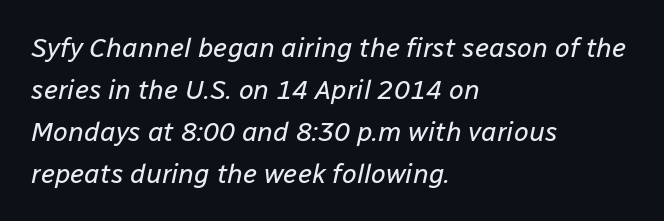
{"italic": "yes", "lean": "right", "slant_degrees": 12, "bold": "no", "underline": "no", "align": "left", "line_spacing": "normal", "line_spacing_ratio": 1.55, "letter_spacing": "normal", "letter_spacing_em": 0.0, "glyph_px": 27}
